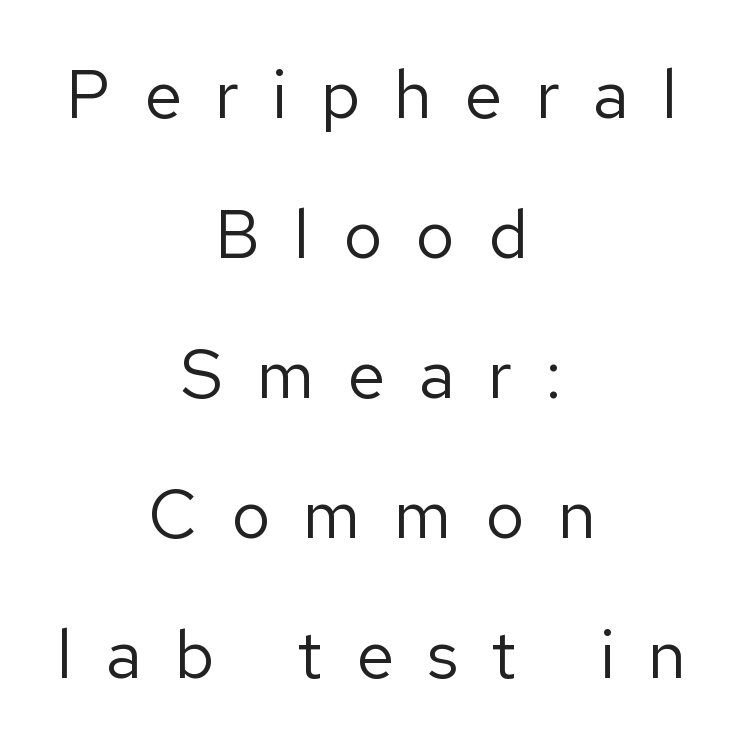
The image shows 68 px regular-weight sans-serif type, upright; set centered, loose line spacing (2.06x), unusually wide letter spacing (+0.49 em), not underlined; low stroke contrast and a medium x-height.
